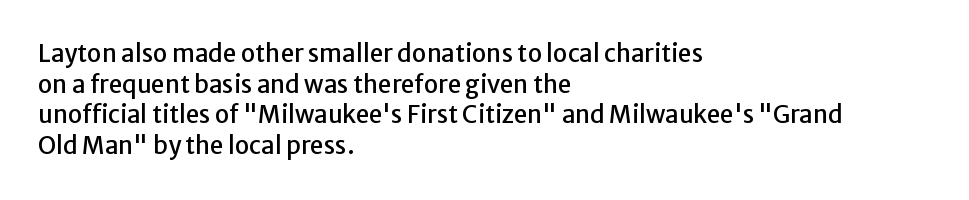
Q: Is the text italic (slanted)? A: No, it is upright.
Q: Is the text underlined? A: No.
Q: How is the paragraph aligned? A: Left-aligned.
Q: Is the spacing between letters normal or unusually wide? A: Normal.
Q: Is the spacing between lines tight, normal or loose? A: Normal.
